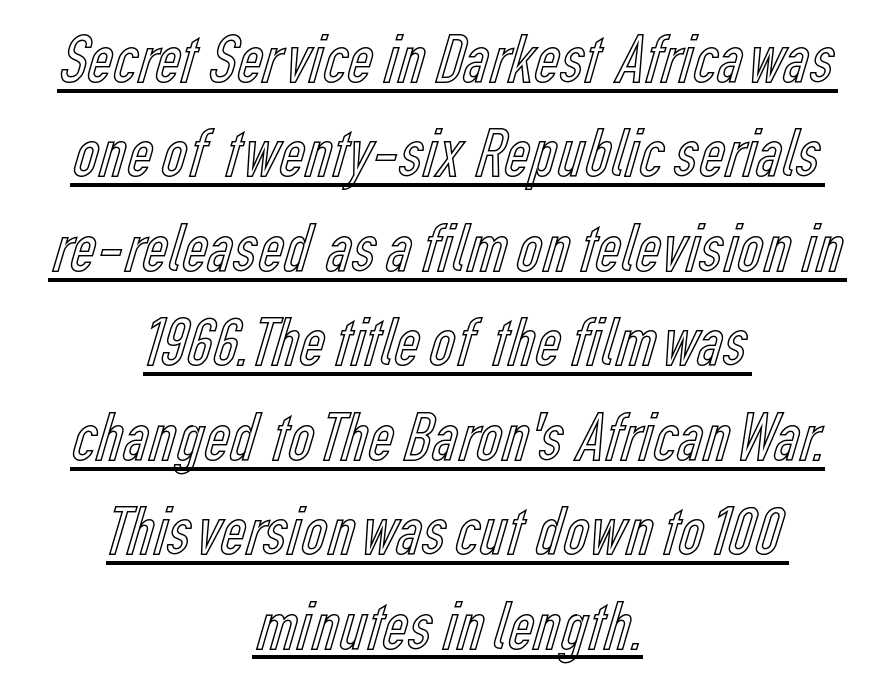
Q: Is the text italic (slanted)? A: Yes.
Q: Is the text underlined? A: Yes.
Q: How is the paragraph aligned? A: Centered.
Q: Is the spacing between letters normal or unusually wide? A: Normal.
Q: Is the spacing between lines tight, normal or loose? A: Normal.
Q: Width (condensed, normal, or wide)? A: Condensed.
Q: x-height? A: Medium.
Q: Monospaced? A: No.
